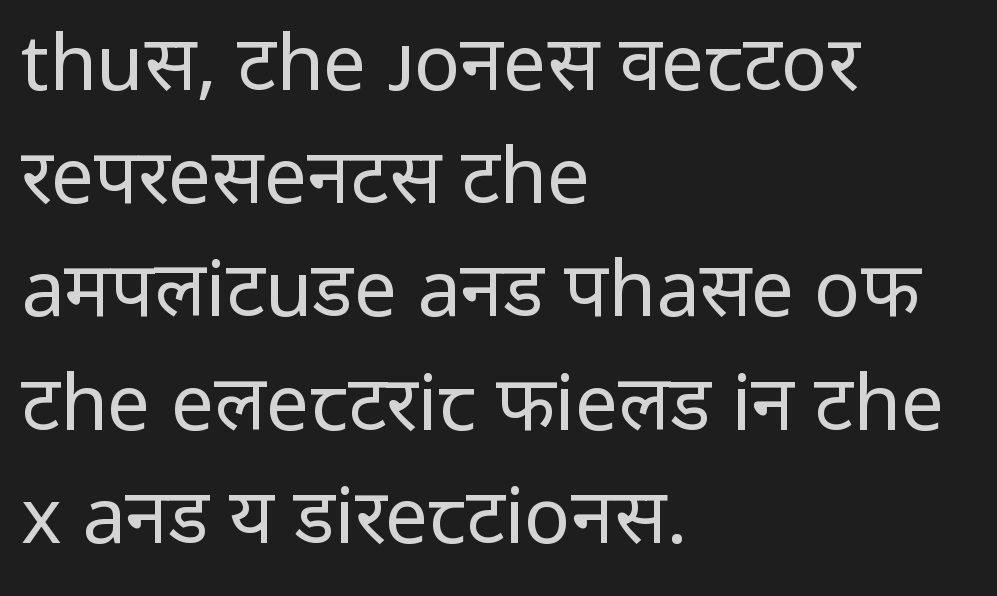
Q: Is the text bold? A: No.
Q: Is the text italic (slanted)? A: No, it is upright.
Q: Is the typeface a serif or a sans-serif typeface? A: Sans-serif.
Q: Is the text underlined? A: No.
Q: How is the paragraph aligned? A: Left-aligned.
Q: Is the spacing between letters normal or unusually wide? A: Normal.
Q: Is the spacing between lines tight, normal or loose? A: Normal.
Q: Width (condensed, normal, or wide)? A: Normal.
Q: Stroke contrast? A: Low.
Q: x-height? A: Medium.
Q: Monospaced? A: No.
